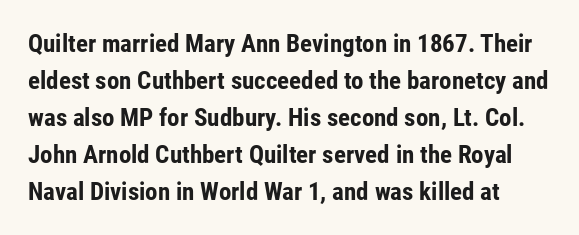
{"italic": "no", "bold": "yes", "underline": "no", "line_spacing": "normal", "line_spacing_ratio": 1.48, "letter_spacing": "normal", "letter_spacing_em": 0.0, "glyph_px": 25}
